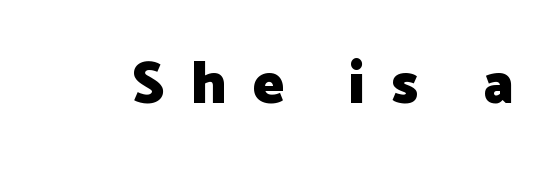
No feet cap the strokes, marking this as sans-serif type. These lines were composed using upright roman letters. These lines are rendered in a variable-pitch font. The foot of each line stays bare and open.
